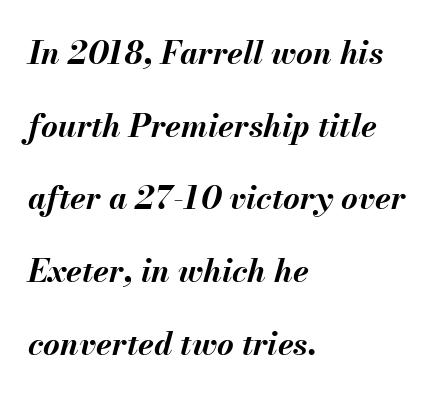
The image shows 32 px bold type, italic (leaning right); set left-aligned, loose line spacing (2.27x), normal letter spacing, not underlined; medium stroke contrast and a small x-height.
